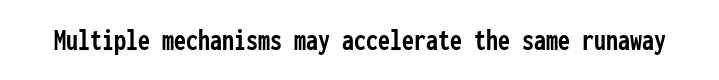
The image shows 30 px semibold, condensed sans-serif type, upright, monospaced; set normal letter spacing, not underlined; low stroke contrast and a medium x-height.
